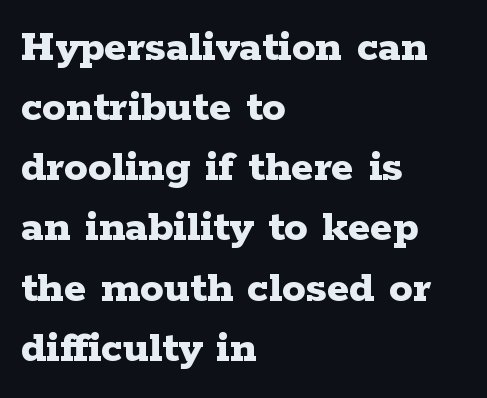
The image shows 47 px bold, wide serif type, upright; set left-aligned, normal line spacing (1.28x), normal letter spacing, not underlined; low stroke contrast and a medium x-height.
